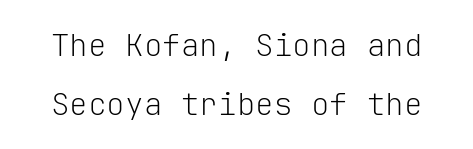
The type family on display is of the sans-serif kind. Stroke thickness stays within the range of a standard reading face or lighter. Each letter, wide or thin by design, is forced into the same width here. Each word holds together tightly as a unit, with standard inter-letter gaps. Every character sits straight up, as roman type does. Type without underlining.
